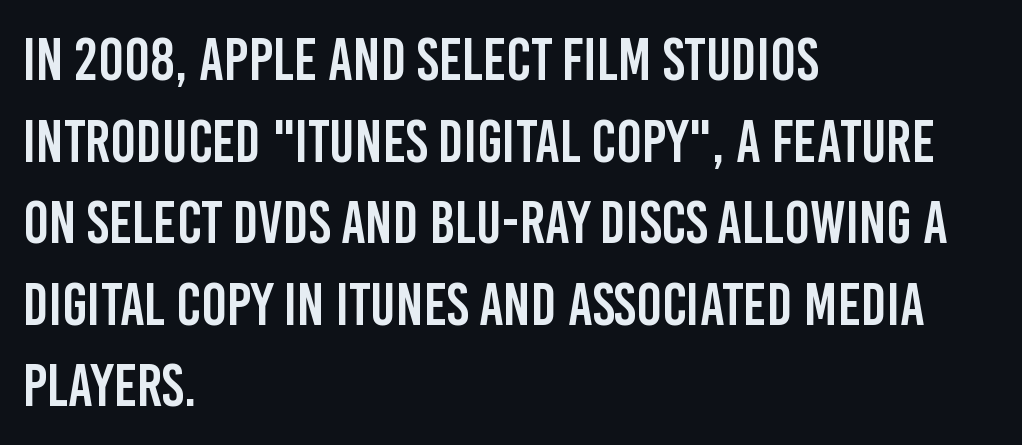
Every stem runs plumb, perpendicular to the baseline. Caption: standard tracking, unaltered. In CSS terms this would be text-align: left. In terms of leading, this rendering sits right in the middle. The typeface chosen for these lines omits serifs. Here the designer chose a conventional face with non-uniform glyph widths.
